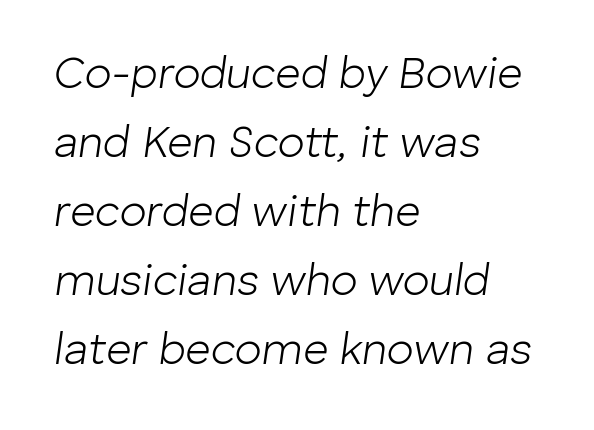
{"italic": "yes", "lean": "right", "slant_degrees": 8, "bold": "no", "weight": "light", "width": "normal", "stroke_contrast": "low", "x_height": "medium", "monospaced": "no", "underline": "no", "align": "left", "line_spacing": "normal", "line_spacing_ratio": 1.57, "letter_spacing": "normal", "letter_spacing_em": 0.0, "glyph_px": 44}
